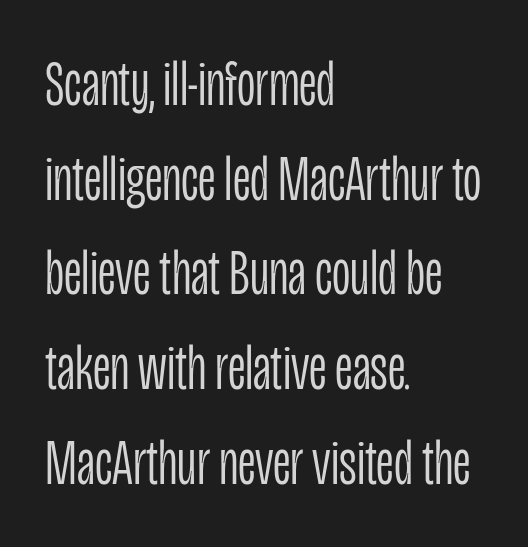
Q: Is the text bold? A: No.
Q: Is the text italic (slanted)? A: No, it is upright.
Q: Is the typeface a serif or a sans-serif typeface? A: Sans-serif.
Q: Is the text underlined? A: No.
Q: How is the paragraph aligned? A: Left-aligned.
Q: Is the spacing between letters normal or unusually wide? A: Normal.
Q: Is the spacing between lines tight, normal or loose? A: Normal.
Q: Width (condensed, normal, or wide)? A: Condensed.
Q: Stroke contrast? A: Low.
Q: x-height? A: Large.
Q: Monospaced? A: No.
